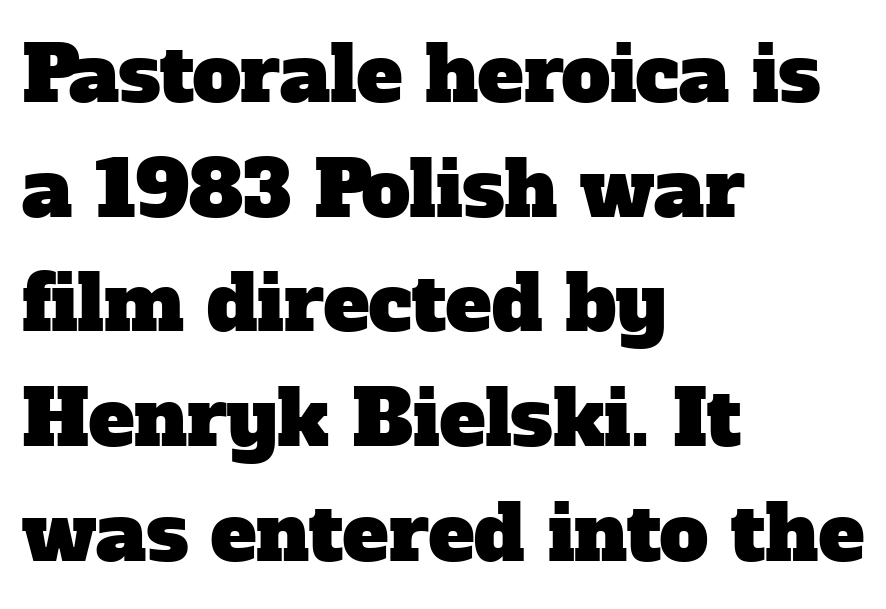
Do the characters align in a grid? No, the font is proportional. You could call the tracking neutral — neither tight nor loose. A typesetter would call this leading conventional body-copy spacing. The space directly below the letters is spotless. Typographically, this falls in the serif category. Casual observation: everything's shoved over to the left.
